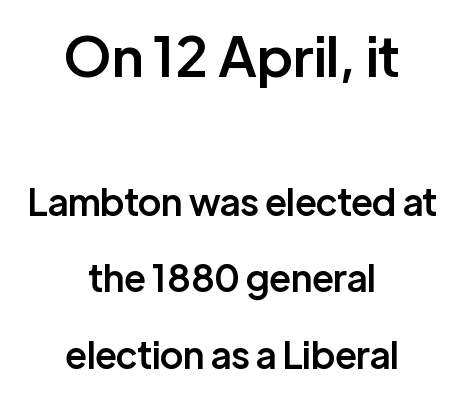
Check the space under the baseline: it is left empty. The letters advance in unequal steps, a hallmark of proportional type. Neither beginnings nor endings align; midpoints do. Notice the strokes are somewhat thickened but not fully heavy: this is a semibold.
